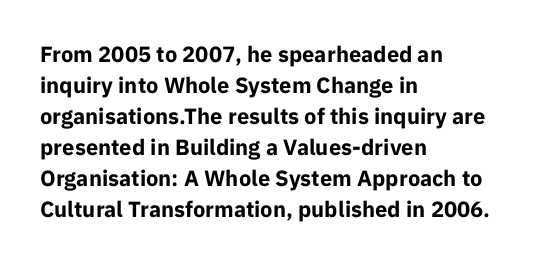
The image shows 22 px bold type, upright; set left-aligned, normal line spacing (1.41x), normal letter spacing, not underlined.
